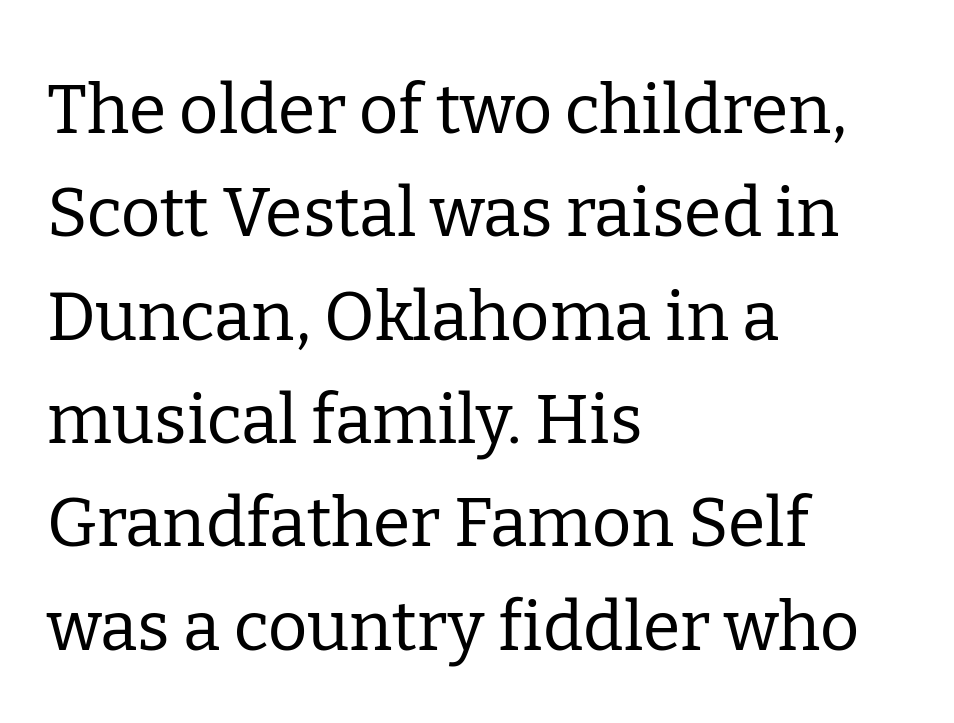
To sum up the face: it has serifs. The gaps between neighbouring characters are ordinary and unremarkable. These lines were composed using upright roman letters. Bare-footed words on every line. A student would call this left alignment; a typographer would say flush left, rag right.
